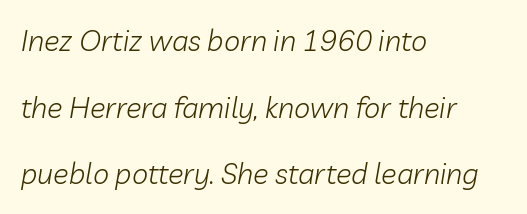
{"italic": "yes", "lean": "right", "slant_degrees": 10, "bold": "no", "weight": "light", "width": "normal", "stroke_contrast": "low", "x_height": "medium", "monospaced": "no", "underline": "no", "align": "left", "line_spacing": "loose", "line_spacing_ratio": 2.3, "letter_spacing": "normal", "letter_spacing_em": 0.0, "glyph_px": 29}
